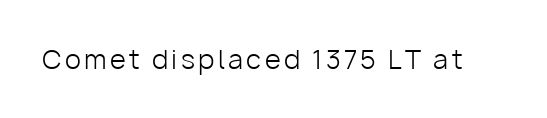
On a weight scale, this lands at 450 or below. The gap between lines stays unmarked. Notice how the stems are strictly vertical — no italics here.
